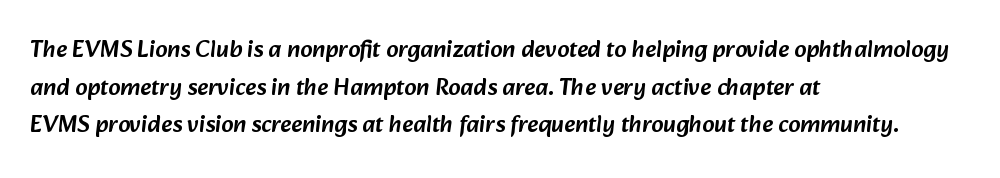
Q: Is the text underlined? A: No.
Q: How is the paragraph aligned? A: Left-aligned.
Q: Is the spacing between letters normal or unusually wide? A: Normal.
Q: Is the spacing between lines tight, normal or loose? A: Normal.
